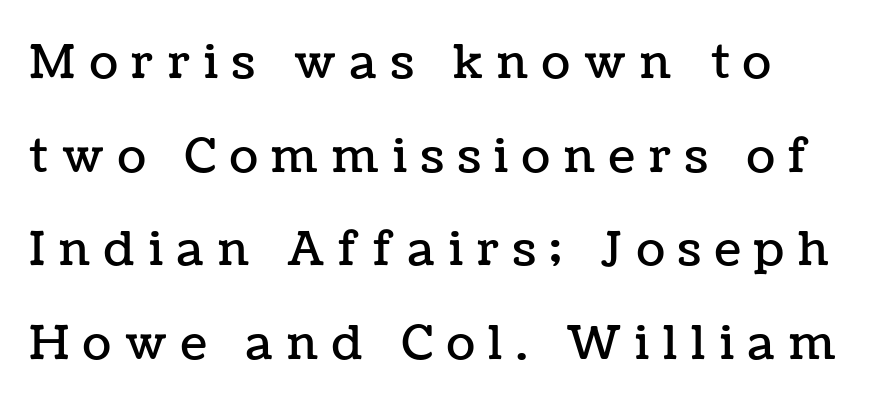
The line-height multiplier appears high, well above default. Check under the words: just untouched page. Display-style spreading of the glyphs; the letterfit is very open. Characters remain perfectly vertical along every line.
